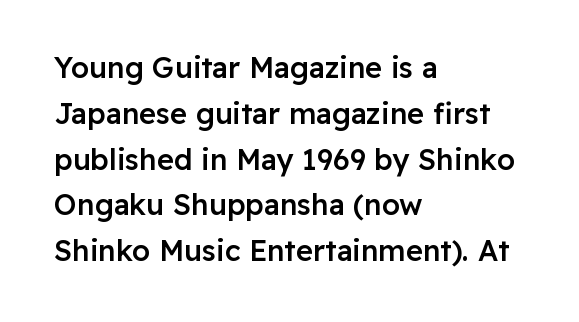
Each letter's strokes conclude bluntly, with no projecting serifs. The ragged edge is on the right, which tells us the setting is flush left. Each letter keeps its own natural width here, so spacing adapts to shape. The letters stand straight up with perfectly vertical stems. Quick note: interline space is typical.
